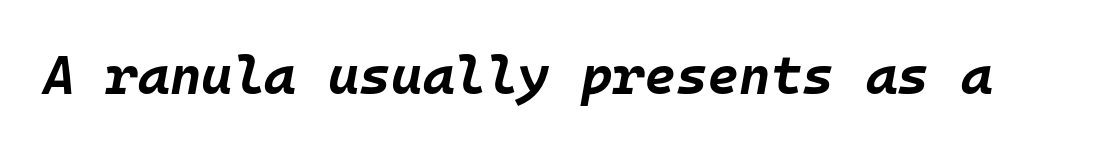
{"italic": "yes", "lean": "right", "slant_degrees": 10, "bold": "yes", "weight": "bold", "width": "normal", "stroke_contrast": "low", "x_height": "large", "monospaced": "yes", "underline": "no", "letter_spacing": "normal", "letter_spacing_em": 0.0, "glyph_px": 54}
